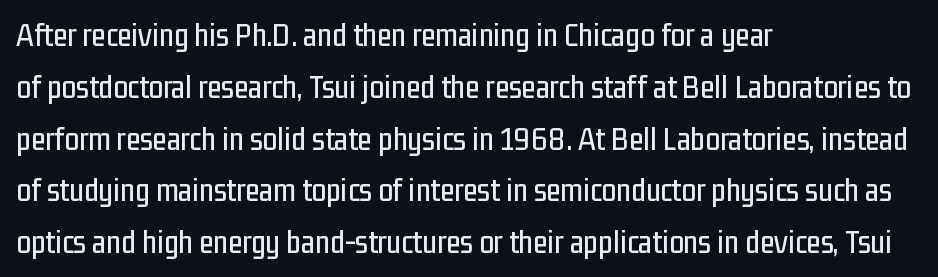
The image shows 33 px condensed sans-serif type, upright; set left-aligned, normal line spacing (1.57x), normal letter spacing, not underlined; low stroke contrast and a medium x-height.
